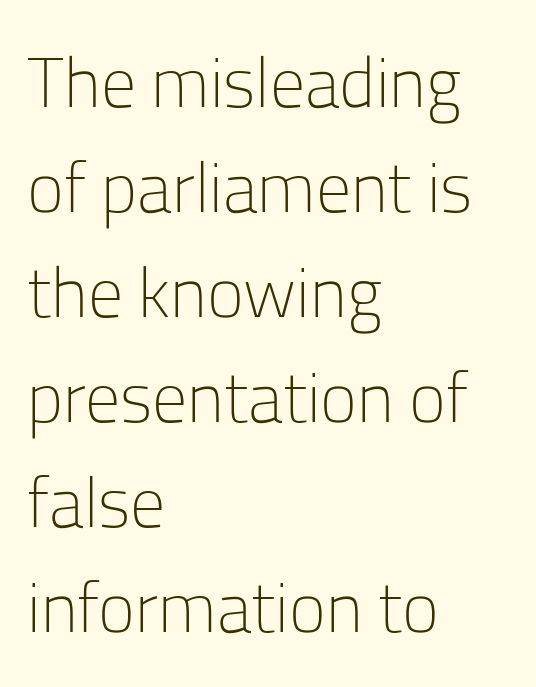
The image shows 70 px light sans-serif type, upright; set left-aligned, normal line spacing (1.5x), normal letter spacing, not underlined; low stroke contrast and a medium x-height.
